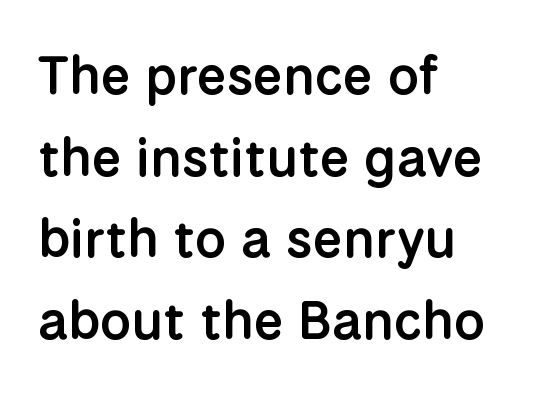
Q: Is the text bold? A: Semi-bold.
Q: Is the text italic (slanted)? A: No, it is upright.
Q: Is the typeface a serif or a sans-serif typeface? A: Sans-serif.
Q: Is the text underlined? A: No.
Q: How is the paragraph aligned? A: Left-aligned.
Q: Is the spacing between letters normal or unusually wide? A: Normal.
Q: Is the spacing between lines tight, normal or loose? A: Normal.
Q: Width (condensed, normal, or wide)? A: Normal.
Q: Stroke contrast? A: Low.
Q: x-height? A: Medium.
Q: Monospaced? A: No.
